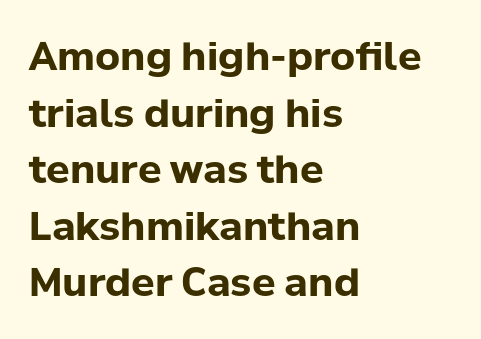
Q: Is the text bold? A: Yes.
Q: Is the text italic (slanted)? A: No, it is upright.
Q: Is the typeface a serif or a sans-serif typeface? A: Sans-serif.
Q: Is the text underlined? A: No.
Q: How is the paragraph aligned? A: Left-aligned.
Q: Is the spacing between letters normal or unusually wide? A: Normal.
Q: Is the spacing between lines tight, normal or loose? A: Normal.
Q: Width (condensed, normal, or wide)? A: Normal.
Q: Stroke contrast? A: Low.
Q: x-height? A: Medium.
Q: Monospaced? A: No.
